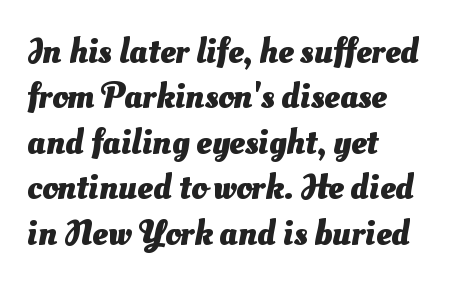
{"serif": "no", "bold": "yes", "weight": "heavy", "width": "normal", "stroke_contrast": "medium", "x_height": "small", "monospaced": "no", "underline": "no", "align": "left", "line_spacing": "normal", "line_spacing_ratio": 1.3, "letter_spacing": "normal", "letter_spacing_em": 0.0, "glyph_px": 35}
